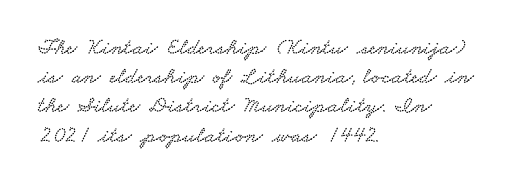
{"underline": "no", "align": "left", "line_spacing": "normal", "line_spacing_ratio": 1.27, "letter_spacing": "normal", "letter_spacing_em": 0.0, "glyph_px": 23}
